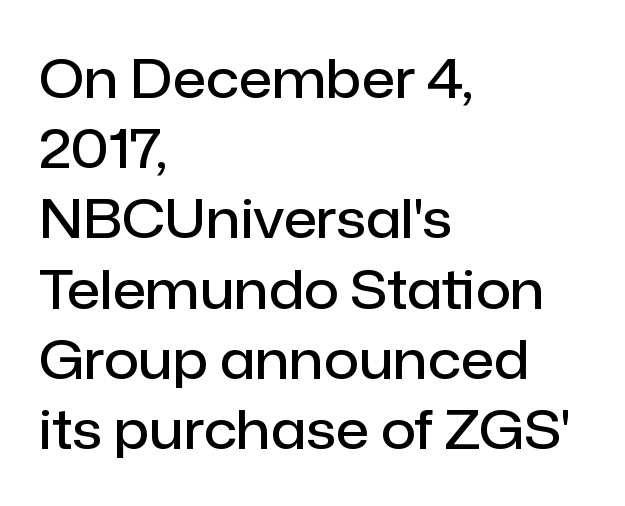
Check the space under the baseline: it is left empty. Honestly, the row spacing looks completely unremarkable. Notice how the passage keeps a crisp vertical edge on the left only. Caption: semibold face, moderately heavy strokes. The face used here is proportionally spaced, like ordinary book or web type. No feet cap the strokes, marking this as sans-serif type.
